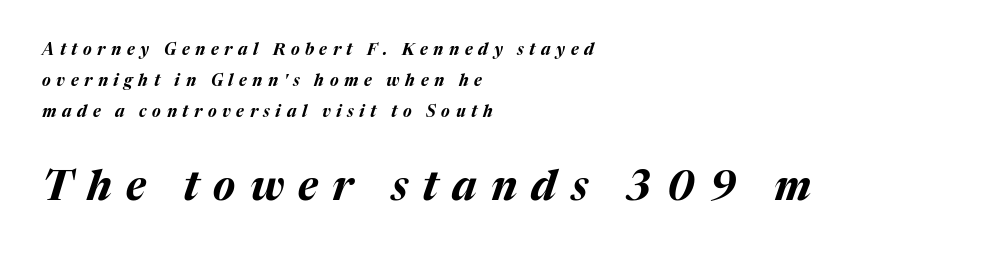
{"italic": "yes", "lean": "right", "slant_degrees": 17, "bold": "yes", "weight": "bold", "width": "normal", "stroke_contrast": "medium", "x_height": "medium", "monospaced": "no", "underline": "no", "align": "left", "line_spacing": "loose", "line_spacing_ratio": 1.95, "letter_spacing": "wide", "letter_spacing_em": 0.35, "larger_block": "second", "size_ratio": 2.56, "glyph_px": 41}
